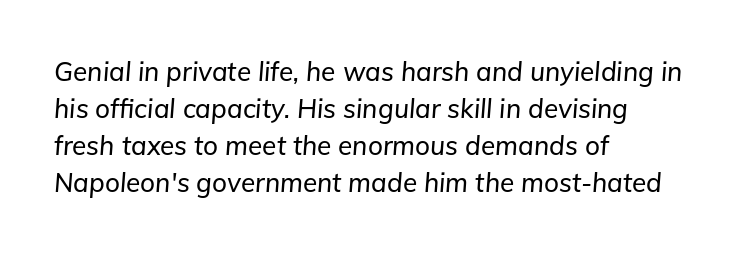
The image shows 26 px text type, italic (leaning right); set left-aligned, normal line spacing (1.42x), normal letter spacing, not underlined.
